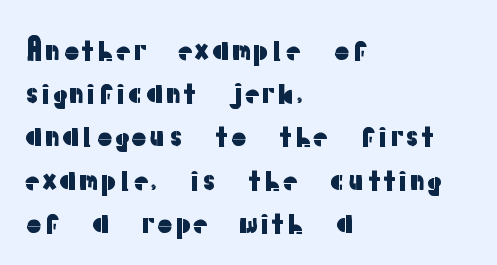
The image shows 30 px sans-serif type, upright; set left-aligned, normal line spacing (1.44x), normal letter spacing, not underlined; low stroke contrast and a medium x-height.
